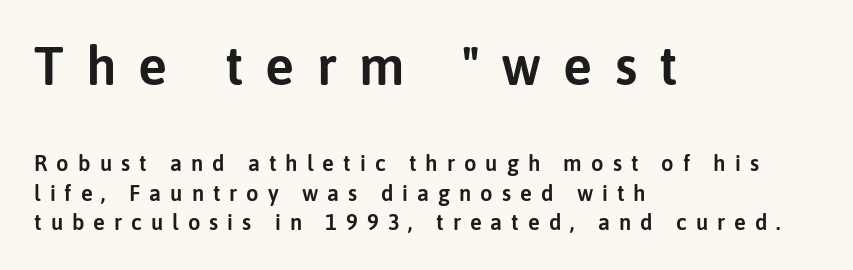
Q: Is the text italic (slanted)? A: No, it is upright.
Q: Is the typeface a serif or a sans-serif typeface? A: Sans-serif.
Q: Is the text underlined? A: No.
Q: How is the paragraph aligned? A: Left-aligned.
Q: Is the spacing between letters normal or unusually wide? A: Unusually wide.
Q: Is the spacing between lines tight, normal or loose? A: Normal.
Q: Which block of text is set in a larger size, the first (top) or the second (bottom)? A: The first (top) one.
Q: Width (condensed, normal, or wide)? A: Normal.
Q: Stroke contrast? A: Low.
Q: x-height? A: Medium.
Q: Monospaced? A: No.
